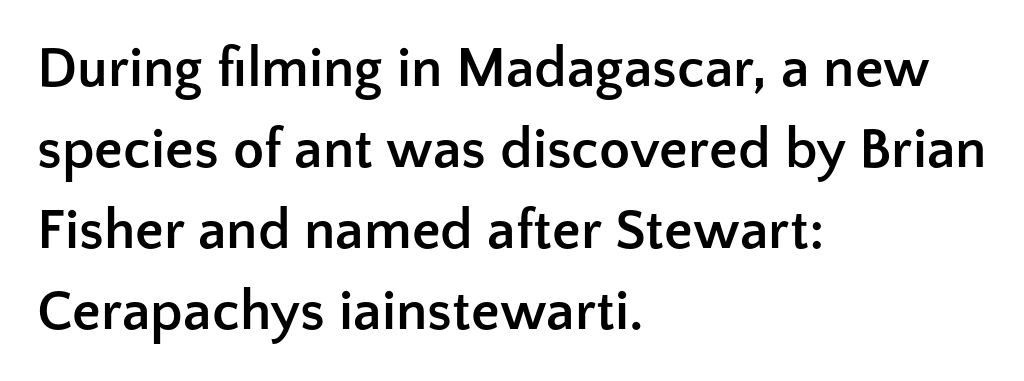
The image shows 57 px semibold sans-serif type, upright; set left-aligned, normal line spacing (1.42x), normal letter spacing, not underlined; low stroke contrast and a medium x-height.
